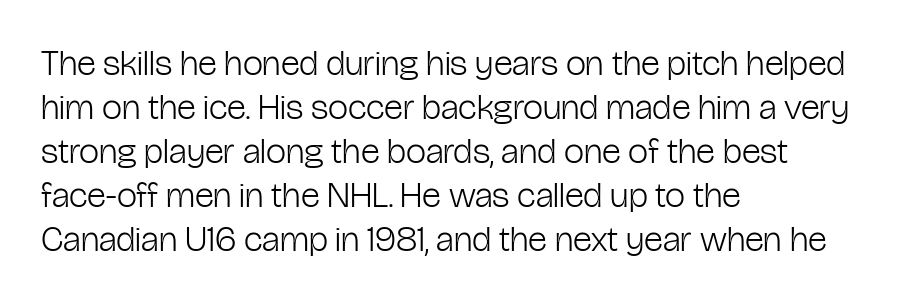
The face used here is proportionally spaced, like ordinary book or web type. The passage shown is not bold in any degree. The face used here is rendered with its standard letterfit. Descender tails drop into unmarked territory.
